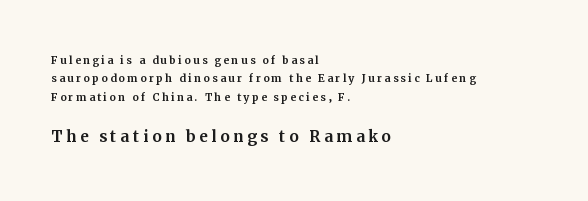
Q: Is the text italic (slanted)? A: No, it is upright.
Q: Is the text underlined? A: No.
Q: How is the paragraph aligned? A: Left-aligned.
Q: Is the spacing between lines tight, normal or loose? A: Normal.
Q: Which block of text is set in a larger size, the first (top) or the second (bottom)? A: The second (bottom) one.
